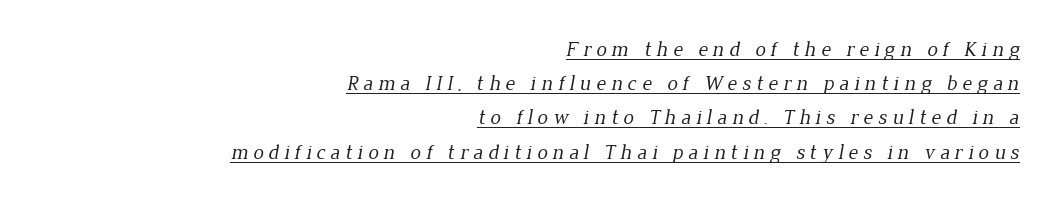
The string is rendered with underlining switched on. These glyphs show unthickened strokes, regular width or finer. Is the letter spacing exaggerated? Yes — the characters are pushed far apart. This sample is right-justified, so line beginnings fall wherever the words allow. How would I describe the line gaps? Plain and ordinary.
